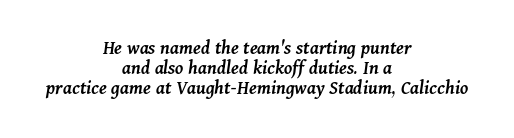
{"italic": "yes", "lean": "right", "slant_degrees": 11, "bold": "semi", "underline": "no", "align": "center", "line_spacing": "tight", "line_spacing_ratio": 0.99, "letter_spacing": "normal", "letter_spacing_em": 0.0, "glyph_px": 20}
